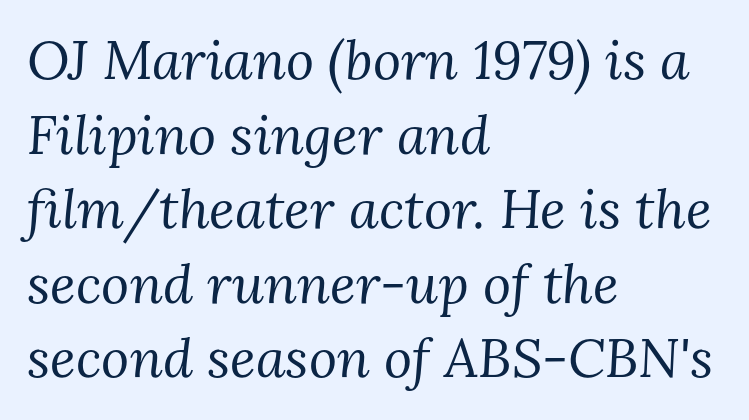
The image shows 54 px regular-weight serif type, italic (leaning right); set left-aligned, normal line spacing (1.38x), normal letter spacing, not underlined; medium stroke contrast and a medium x-height.
